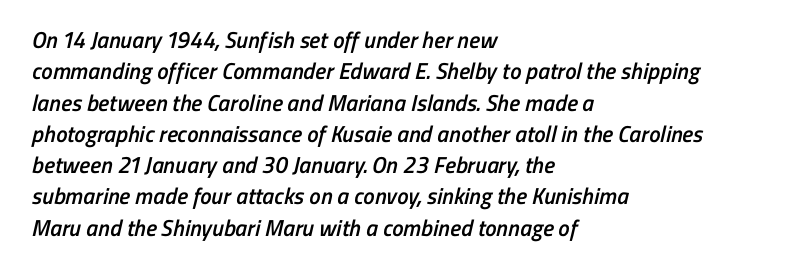
The image shows 23 px text type; set left-aligned, normal line spacing (1.36x), normal letter spacing, not underlined.
